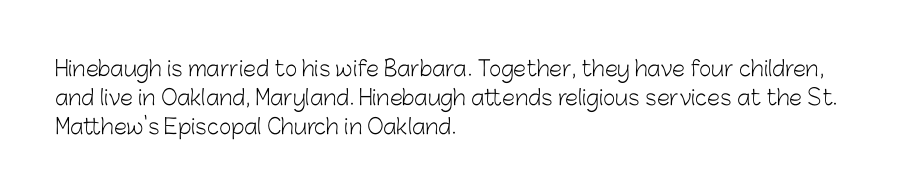
{"italic": "no", "bold": "no", "underline": "no", "align": "left", "line_spacing": "normal", "line_spacing_ratio": 1.37, "letter_spacing": "normal", "letter_spacing_em": 0.0, "glyph_px": 21}
